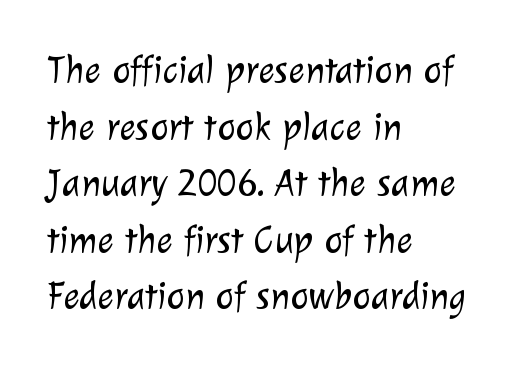
Type without underlining. Font category for this specimen: sans-serif. These lines are rendered in a variable-pitch font. Regarding leading, the lines here are spaced in the standard way. Weight class: somewhere from thin through regular.
